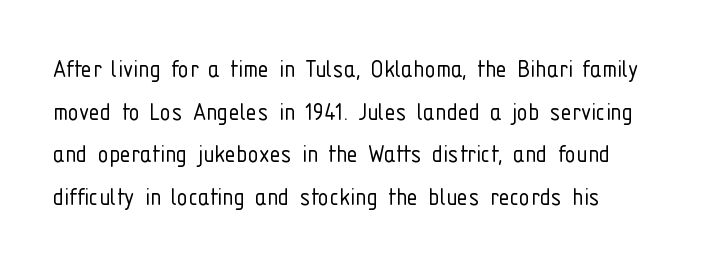
Do the characters align in a grid? No, the font is proportional. Nothing unusual about the tracking: characters are spaced as the font intends. Typographically, this falls in the sans-serif category. Unlike italic type, these characters show no tilt at all. Bare-footed words on every line.
